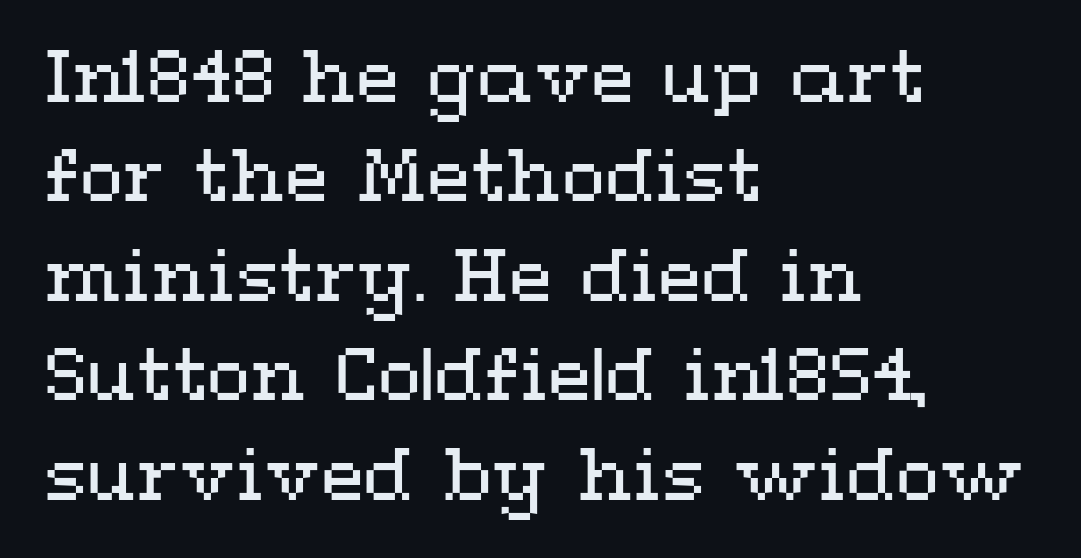
{"italic": "no", "bold": "no", "weight": "regular", "width": "wide", "stroke_contrast": "medium", "x_height": "medium", "monospaced": "no", "underline": "no", "align": "left", "line_spacing": "normal", "line_spacing_ratio": 1.4, "letter_spacing": "normal", "letter_spacing_em": 0.0, "glyph_px": 71}
